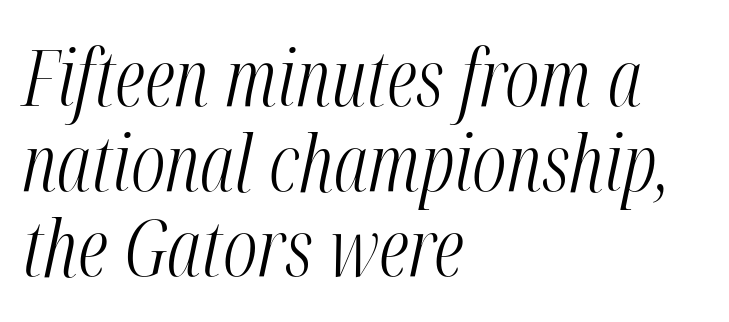
Q: Is the text bold? A: No.
Q: Is the text italic (slanted)? A: Yes, it leans right by about 12 degrees.
Q: Is the text underlined? A: No.
Q: How is the paragraph aligned? A: Left-aligned.
Q: Is the spacing between letters normal or unusually wide? A: Normal.
Q: Is the spacing between lines tight, normal or loose? A: Tight.
Q: Width (condensed, normal, or wide)? A: Condensed.
Q: Stroke contrast? A: Medium.
Q: x-height? A: Medium.
Q: Monospaced? A: No.
